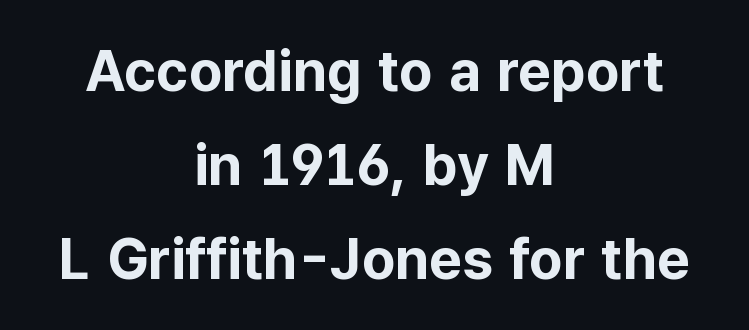
The image shows 57 px bold sans-serif type, upright; set centered, normal line spacing (1.65x), normal letter spacing, not underlined; low stroke contrast and a medium x-height.
